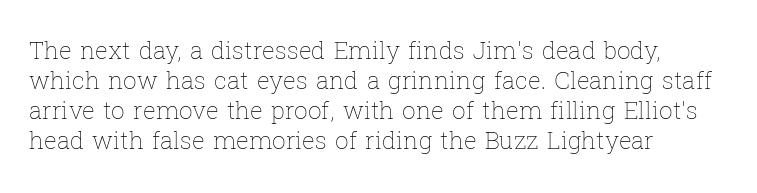
{"italic": "no", "bold": "no", "underline": "no", "align": "left", "line_spacing": "normal", "line_spacing_ratio": 1.25, "letter_spacing": "normal", "letter_spacing_em": 0.0, "glyph_px": 24}
